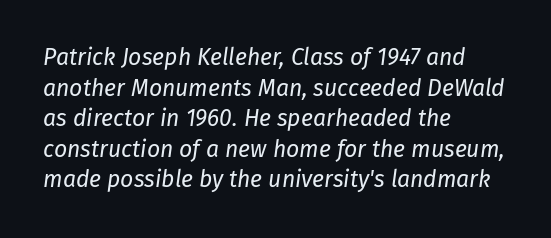
The image shows 23 px text type, italic (leaning right); set left-aligned, normal line spacing (1.33x), normal letter spacing, not underlined.
